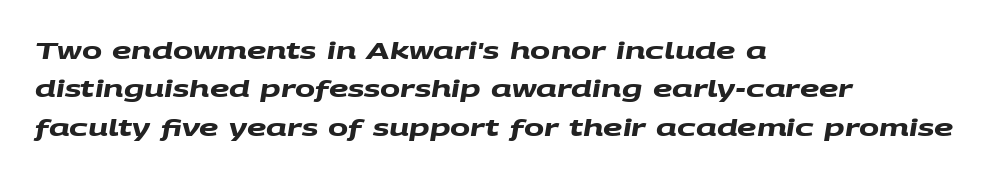
The image shows 24 px bold type; set left-aligned, normal line spacing (1.6x), normal letter spacing, not underlined.
